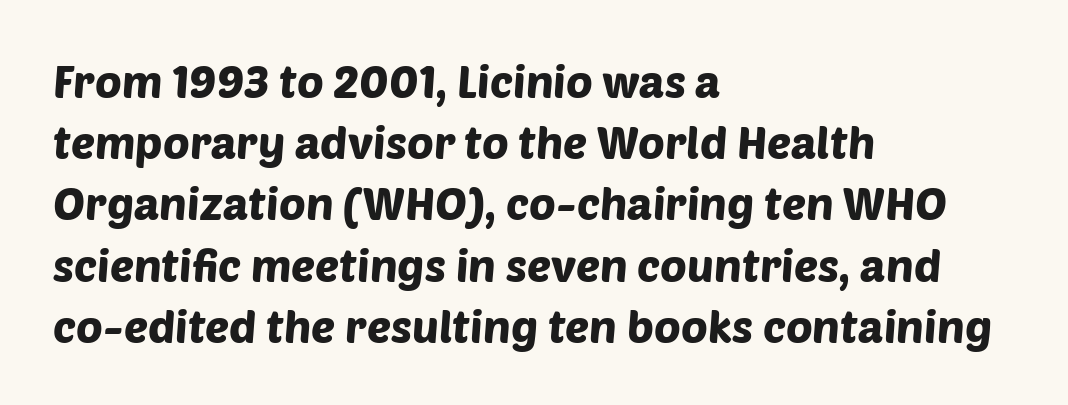
The image shows 45 px sans-serif type; set left-aligned, normal line spacing (1.36x), normal letter spacing, not underlined; low stroke contrast and a large x-height.
